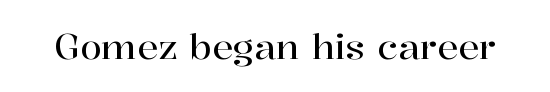
{"serif": "yes", "italic": "no", "width": "normal", "stroke_contrast": "high", "x_height": "medium", "monospaced": "no", "underline": "no", "letter_spacing": "normal", "letter_spacing_em": 0.0, "glyph_px": 35}
